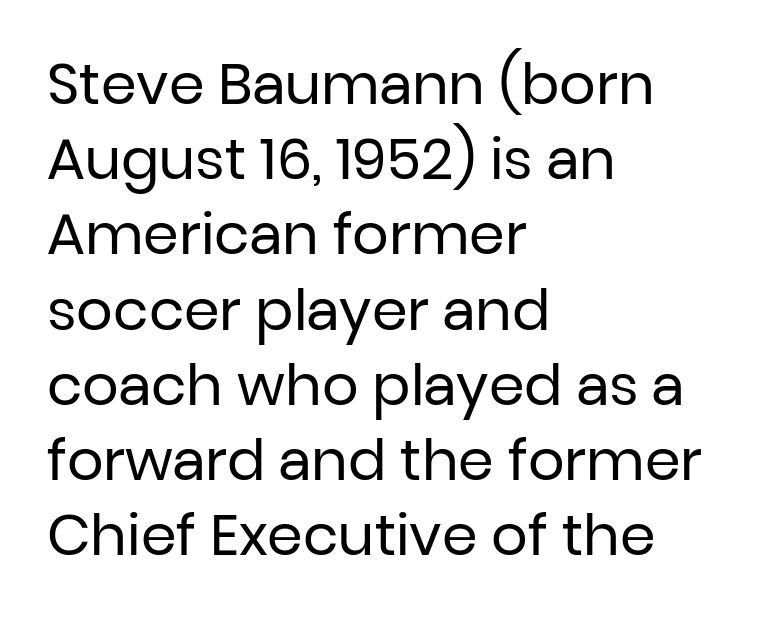
Q: Is the text bold? A: No.
Q: Is the text italic (slanted)? A: No, it is upright.
Q: Is the typeface a serif or a sans-serif typeface? A: Sans-serif.
Q: Is the text underlined? A: No.
Q: How is the paragraph aligned? A: Left-aligned.
Q: Is the spacing between letters normal or unusually wide? A: Normal.
Q: Is the spacing between lines tight, normal or loose? A: Normal.
Q: Width (condensed, normal, or wide)? A: Normal.
Q: Stroke contrast? A: Low.
Q: x-height? A: Medium.
Q: Monospaced? A: No.
